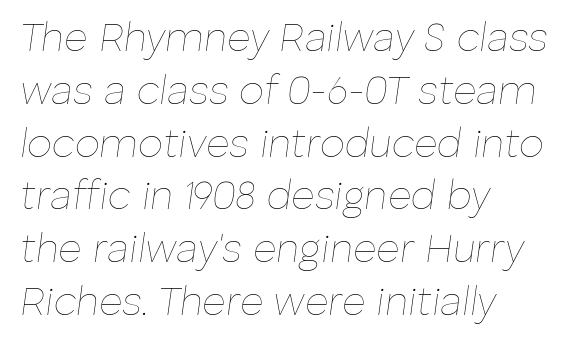
An italicized treatment has been applied to the whole sample. Is the letter spacing exaggerated? No — it looks like the ordinary default. The rendering uses natural spacing where letterforms have individual widths. The font sits on the lighter half of the weight spectrum, regular included. Leading matches the norm, producing a regular column. These lines are set flush left with a ragged right edge.
